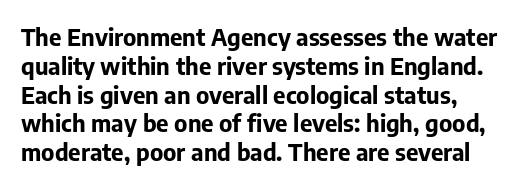
Q: Is the text bold? A: Yes.
Q: Is the text italic (slanted)? A: No, it is upright.
Q: Is the text underlined? A: No.
Q: Is the spacing between letters normal or unusually wide? A: Normal.
